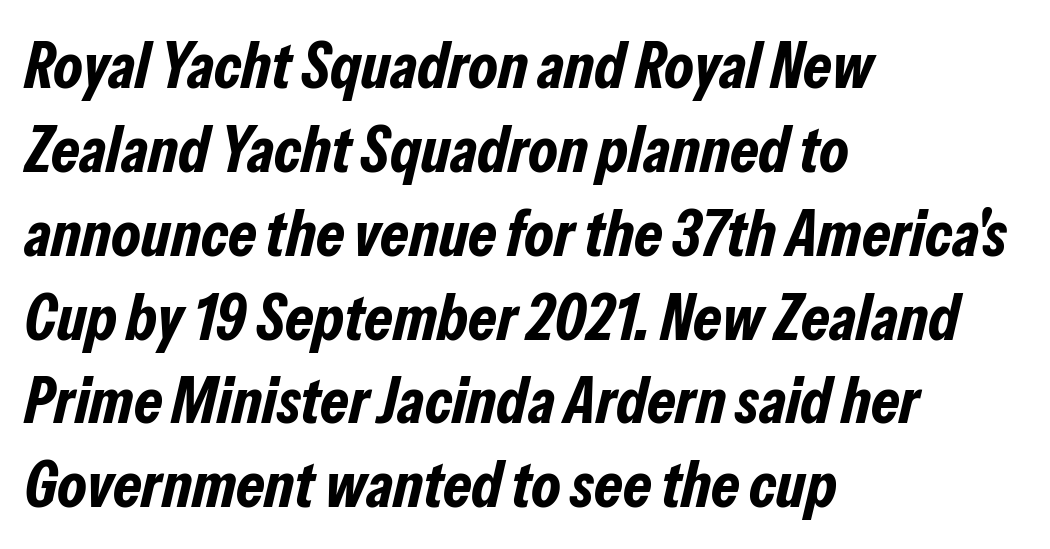
The passage shown leans; its letterforms are oblique. Clear beneath every line of the passage. Stroke thickness is high; the sample reads as a true bold. The passage shown is typed in a proportional face where columns would drift. The line-height multiplier appears to be the usual default.
